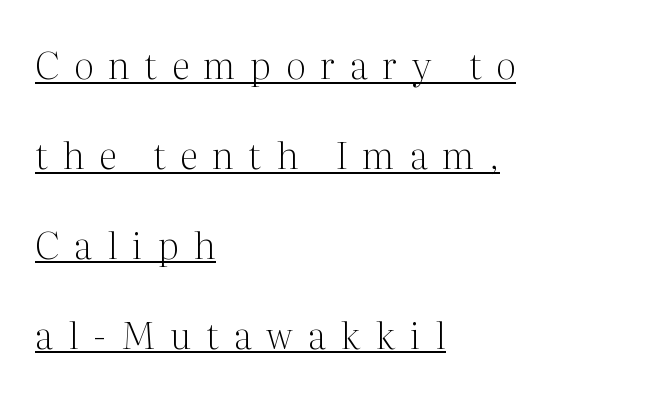
This rendering employs a face with finishing strokes, i.e., a serif. One glance says open: line gaps are wider than usual. Think of a printed novel: that variable character pitch is what you see here. The rendering uses the underline text-decoration. The face looks like a standard text weight, possibly lighter.
